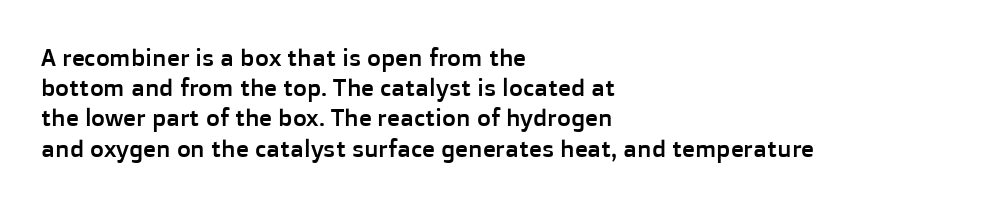
{"italic": "no", "underline": "no", "align": "left", "line_spacing": "normal", "line_spacing_ratio": 1.26, "letter_spacing": "normal", "letter_spacing_em": 0.0, "glyph_px": 24}
